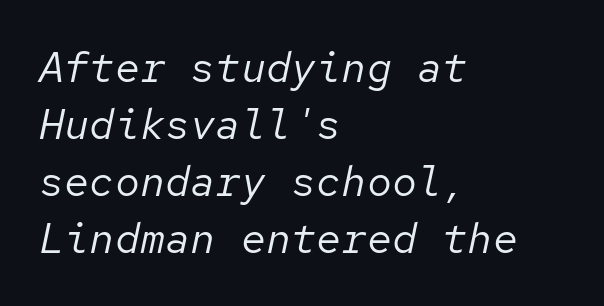
The image shows 42 px regular-weight type, italic (leaning right), monospaced; set left-aligned, normal line spacing (1.36x), normal letter spacing, not underlined; low stroke contrast and a medium x-height.
